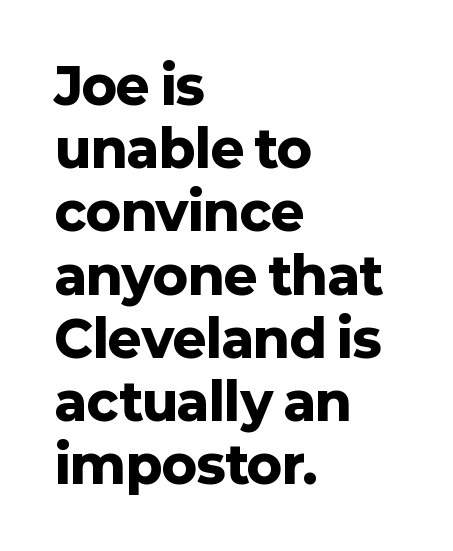
{"serif": "no", "italic": "no", "bold": "yes", "weight": "heavy", "width": "normal", "stroke_contrast": "low", "x_height": "medium", "monospaced": "no", "underline": "no", "align": "left", "line_spacing_ratio": 1.24, "letter_spacing": "normal", "letter_spacing_em": 0.0, "glyph_px": 51}
